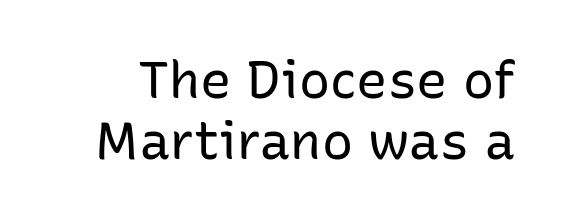
The image shows 52 px regular-weight sans-serif type, upright; set line spacing 1.17x, normal letter spacing, not underlined; low stroke contrast and a medium x-height.
